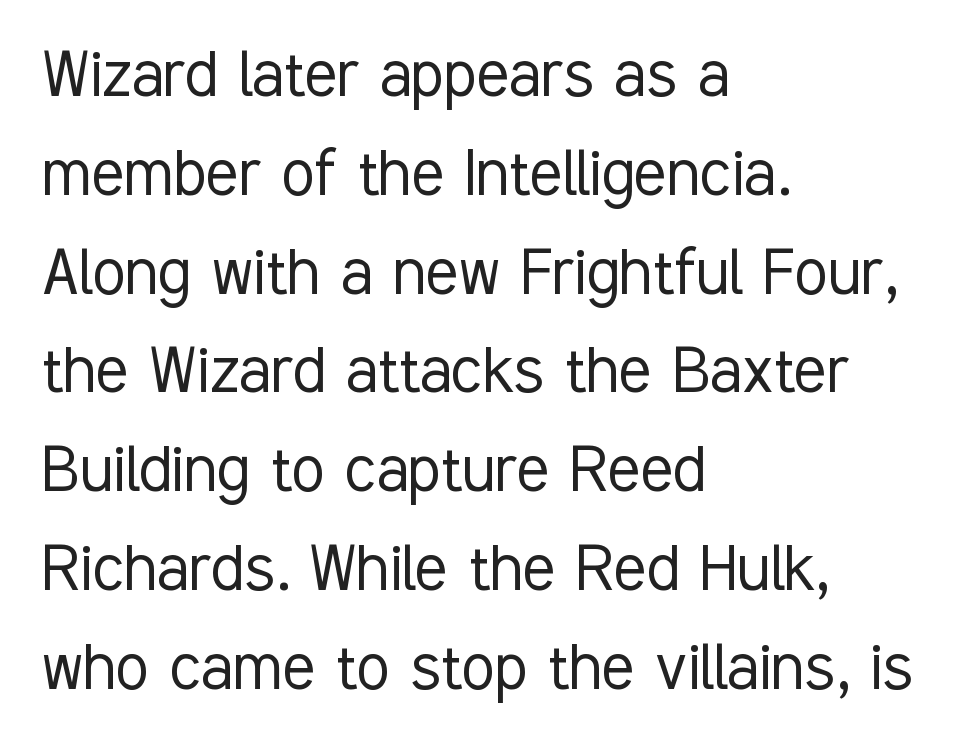
Q: Is the text bold? A: No.
Q: Is the text italic (slanted)? A: No, it is upright.
Q: Is the typeface a serif or a sans-serif typeface? A: Sans-serif.
Q: Is the text underlined? A: No.
Q: How is the paragraph aligned? A: Left-aligned.
Q: Is the spacing between letters normal or unusually wide? A: Normal.
Q: Is the spacing between lines tight, normal or loose? A: Normal.
Q: Width (condensed, normal, or wide)? A: Condensed.
Q: Stroke contrast? A: Low.
Q: x-height? A: Medium.
Q: Monospaced? A: No.
